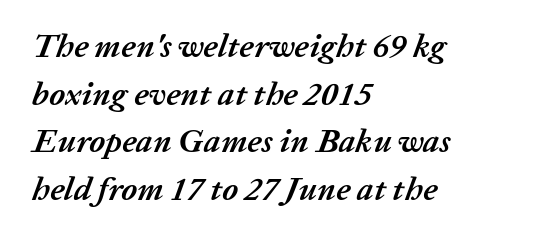
{"italic": "yes", "lean": "right", "slant_degrees": 20, "bold": "yes", "weight": "semibold", "width": "normal", "stroke_contrast": "low", "x_height": "medium", "monospaced": "no", "underline": "no", "align": "left", "line_spacing": "normal", "line_spacing_ratio": 1.44, "letter_spacing": "normal", "letter_spacing_em": 0.0, "glyph_px": 33}
